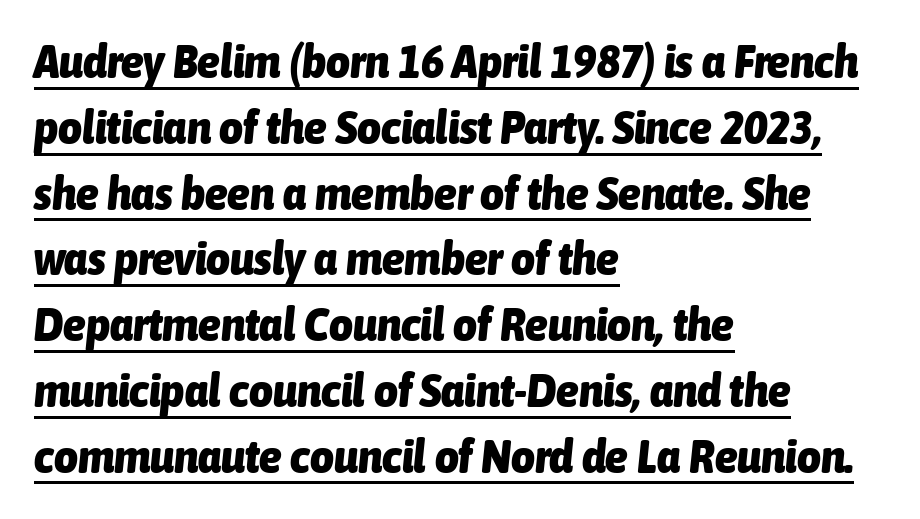
The image shows 46 px heavy, condensed type, italic (leaning right); set left-aligned, normal line spacing (1.43x), normal letter spacing, underlined; low stroke contrast and a medium x-height.
